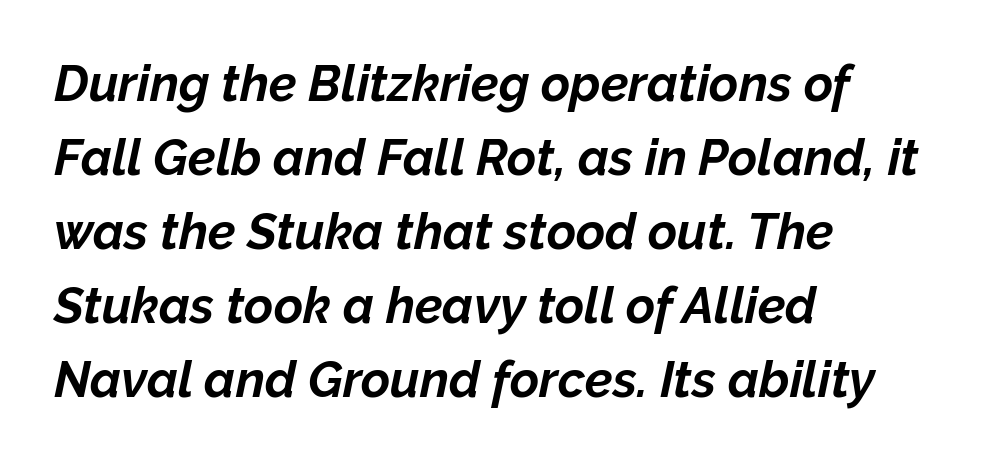
{"italic": "yes", "lean": "right", "slant_degrees": 12, "bold": "yes", "weight": "bold", "width": "normal", "stroke_contrast": "low", "x_height": "medium", "monospaced": "no", "underline": "no", "align": "left", "line_spacing": "normal", "line_spacing_ratio": 1.48, "letter_spacing": "normal", "letter_spacing_em": 0.0, "glyph_px": 50}
